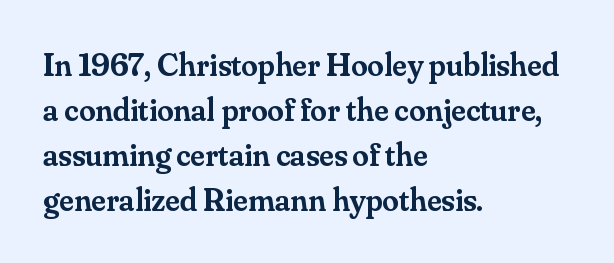
{"serif": "yes", "italic": "no", "bold": "semi", "weight": "semibold", "width": "normal", "stroke_contrast": "medium", "x_height": "small", "monospaced": "no", "underline": "no", "align": "left", "line_spacing": "normal", "line_spacing_ratio": 1.36, "letter_spacing": "normal", "letter_spacing_em": 0.0, "glyph_px": 33}
